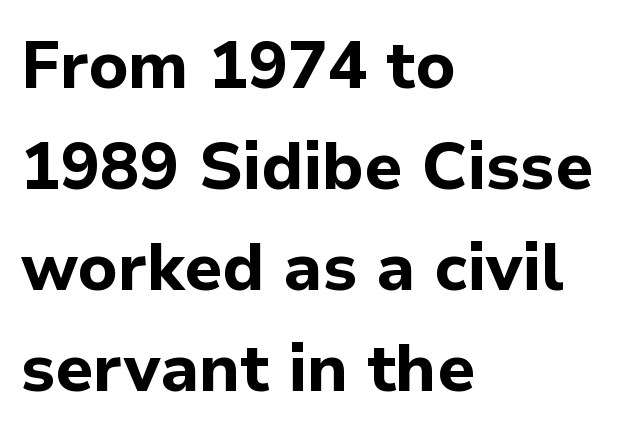
The image shows 66 px bold sans-serif type, upright; set left-aligned, normal line spacing (1.53x), normal letter spacing, not underlined; low stroke contrast and a medium x-height.
